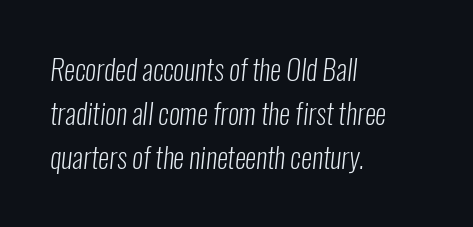
{"serif": "no", "bold": "no", "weight": "light", "width": "condensed", "stroke_contrast": "low", "x_height": "medium", "monospaced": "no", "underline": "no", "align": "left", "line_spacing": "normal", "line_spacing_ratio": 1.57, "letter_spacing": "normal", "letter_spacing_em": 0.0, "glyph_px": 28}
